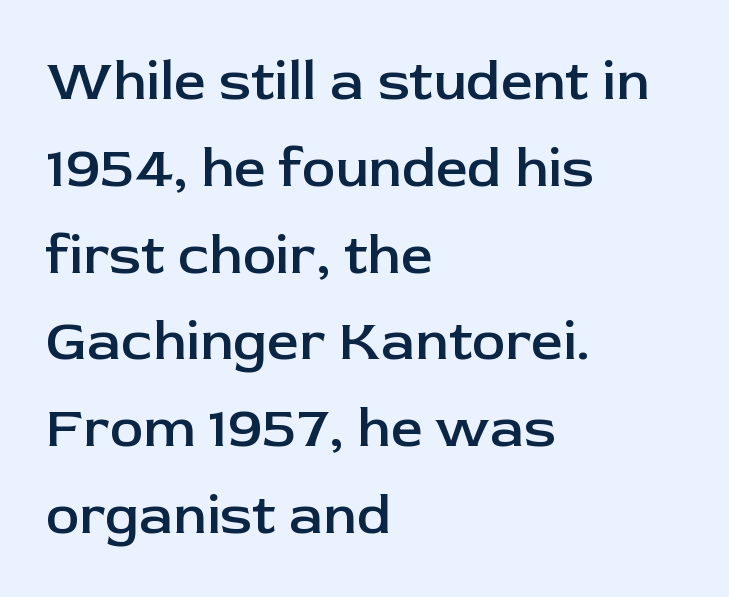
Q: Is the text bold? A: Semi-bold.
Q: Is the text italic (slanted)? A: No, it is upright.
Q: Is the typeface a serif or a sans-serif typeface? A: Sans-serif.
Q: Is the text underlined? A: No.
Q: How is the paragraph aligned? A: Left-aligned.
Q: Is the spacing between letters normal or unusually wide? A: Normal.
Q: Is the spacing between lines tight, normal or loose? A: Normal.
Q: Width (condensed, normal, or wide)? A: Normal.
Q: Stroke contrast? A: Low.
Q: x-height? A: Medium.
Q: Monospaced? A: No.
